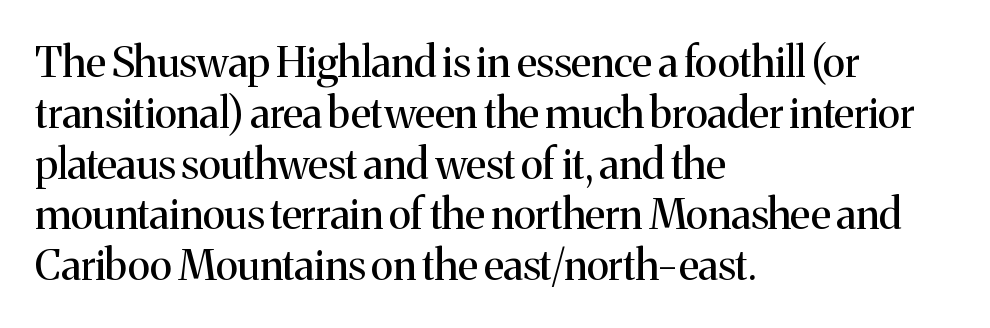
This sample is left-justified, so line endings fall wherever the words run out. The strokes carry an ordinary text weight at most. Is the letter spacing exaggerated? No — it looks like the ordinary default. This is roman type, the default non-slanted kind. Check under the words: just untouched page.
